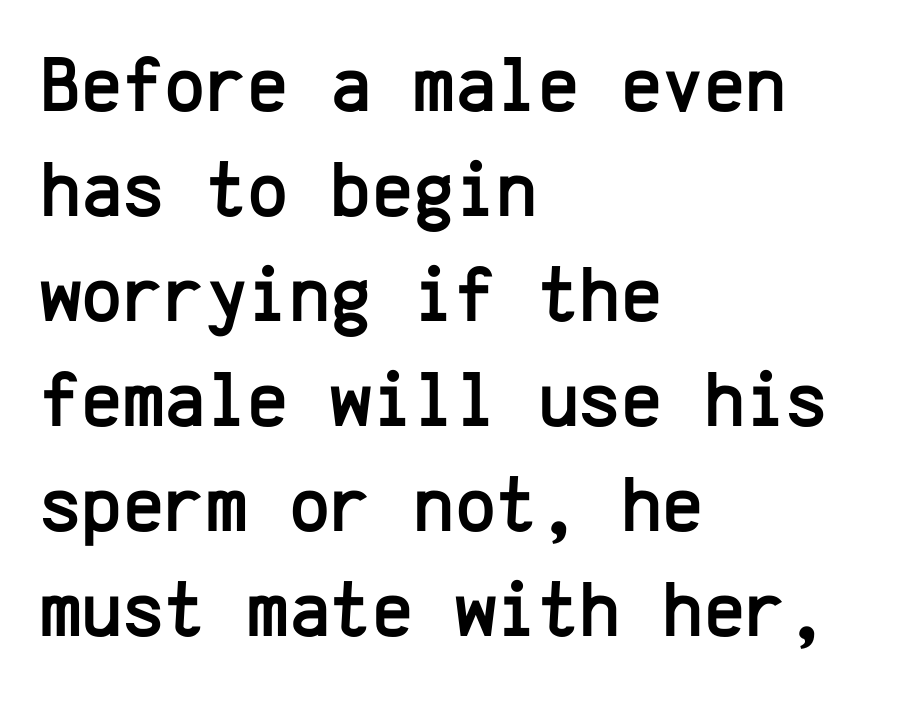
Q: Is the text italic (slanted)? A: No, it is upright.
Q: Is the typeface a serif or a sans-serif typeface? A: Sans-serif.
Q: Is the text underlined? A: No.
Q: How is the paragraph aligned? A: Left-aligned.
Q: Is the spacing between letters normal or unusually wide? A: Normal.
Q: Is the spacing between lines tight, normal or loose? A: Normal.
Q: Width (condensed, normal, or wide)? A: Normal.
Q: Stroke contrast? A: Low.
Q: x-height? A: Medium.
Q: Monospaced? A: Yes.
